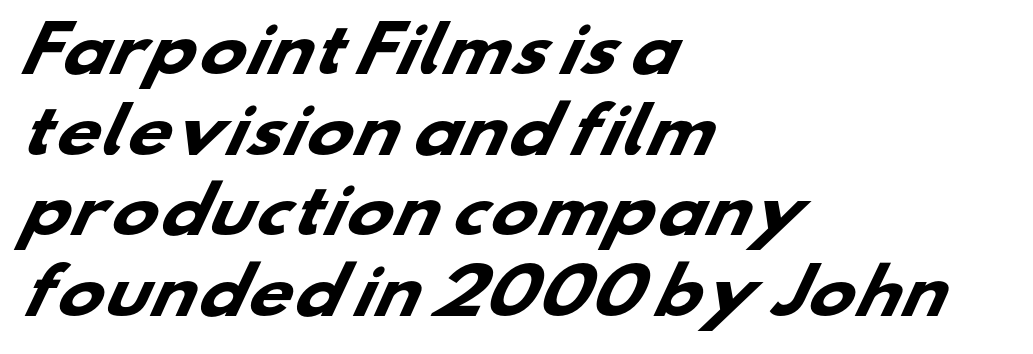
{"serif": "no", "bold": "yes", "weight": "heavy", "width": "wide", "stroke_contrast": "low", "x_height": "small", "monospaced": "no", "underline": "no", "align": "left", "line_spacing": "normal", "line_spacing_ratio": 1.3, "letter_spacing": "normal", "letter_spacing_em": 0.0, "glyph_px": 62}
